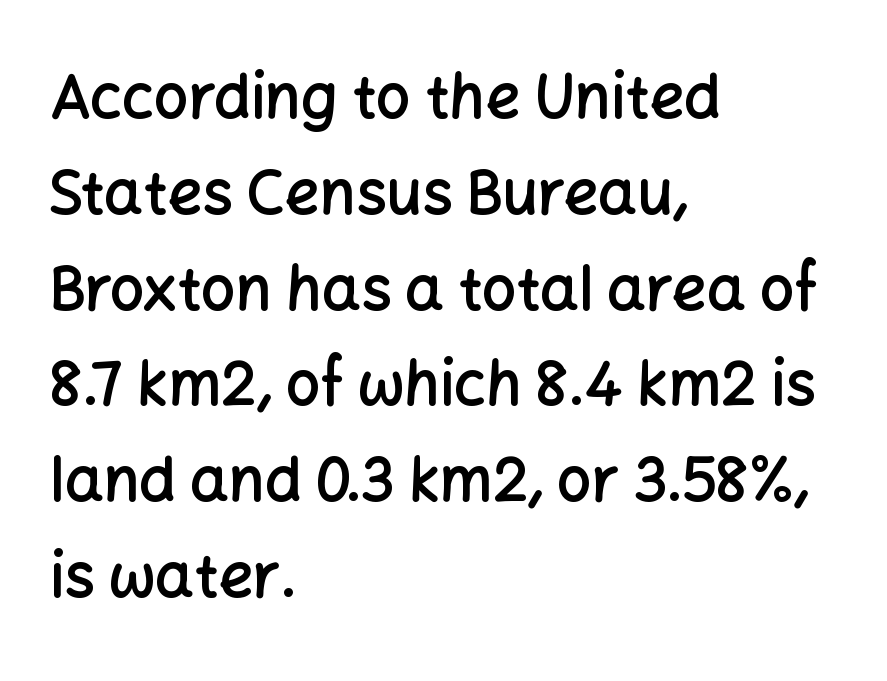
The image shows 61 px semibold sans-serif type, upright; set left-aligned, normal line spacing (1.57x), normal letter spacing, not underlined; low stroke contrast and a medium x-height.
